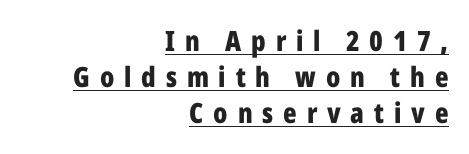
The image shows 28 px bold, condensed sans-serif type, upright; set right-aligned, normal line spacing (1.29x), unusually wide letter spacing (+0.35 em), underlined; low stroke contrast and a medium x-height.
